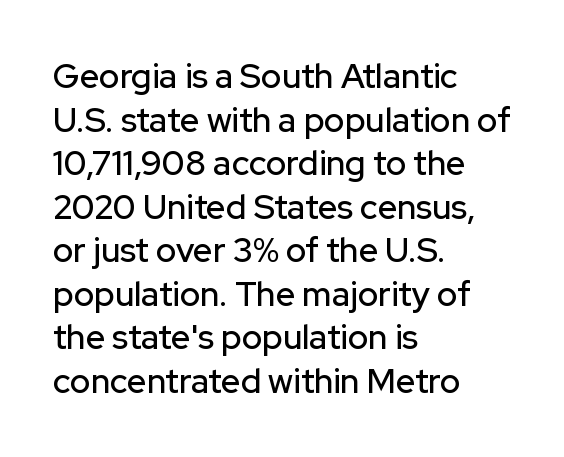
Q: Is the text italic (slanted)? A: No, it is upright.
Q: Is the typeface a serif or a sans-serif typeface? A: Sans-serif.
Q: Is the text underlined? A: No.
Q: How is the paragraph aligned? A: Left-aligned.
Q: Is the spacing between letters normal or unusually wide? A: Normal.
Q: Is the spacing between lines tight, normal or loose? A: Normal.
Q: Width (condensed, normal, or wide)? A: Normal.
Q: Stroke contrast? A: Low.
Q: x-height? A: Medium.
Q: Monospaced? A: No.
